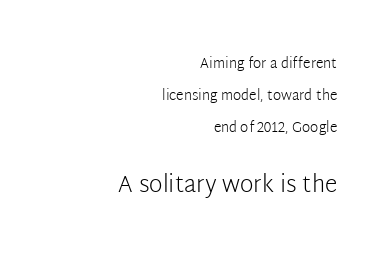
{"italic": "no", "bold": "no", "underline": "no", "align": "right", "line_spacing": "loose", "line_spacing_ratio": 2.28, "letter_spacing": "normal", "letter_spacing_em": 0.0, "larger_block": "second", "size_ratio": 1.64, "glyph_px": 23}
